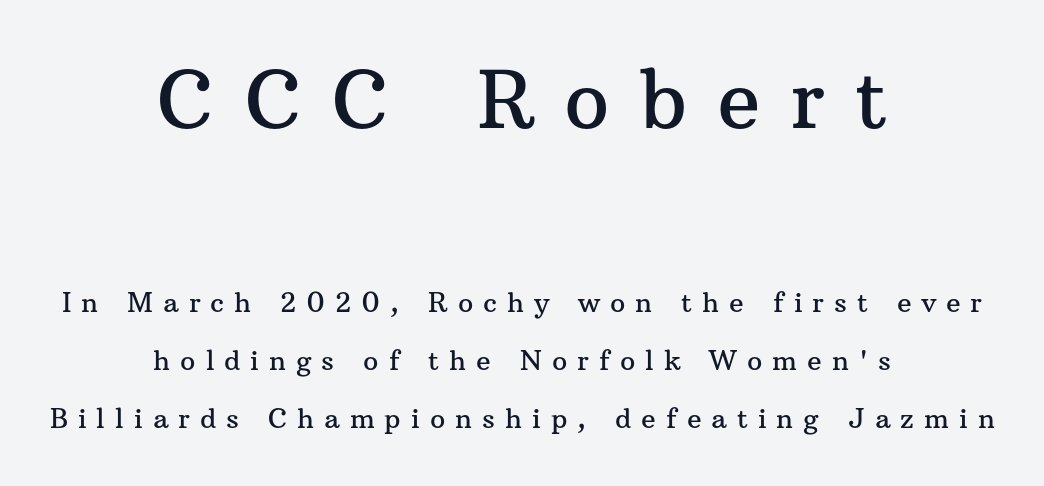
Short and long lines alike share a common midpoint. Loosely led — the rows are spread out. Rule under the text: the space is simply empty. This rendering widens character spacing well past its baseline value. Note: serifs present on the glyphs. The rendering uses natural spacing where letterforms have individual widths.
